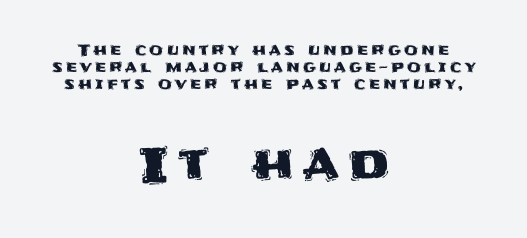
Looks like regular typesetting: each glyph gets only the width it needs. Nope, no serifs anywhere on these letters. Does the copy run flush right? No — it is centered line by line. The lettering stays uniformly vertical, giving the passage a roman look. The strip under each line holds only bare page.
